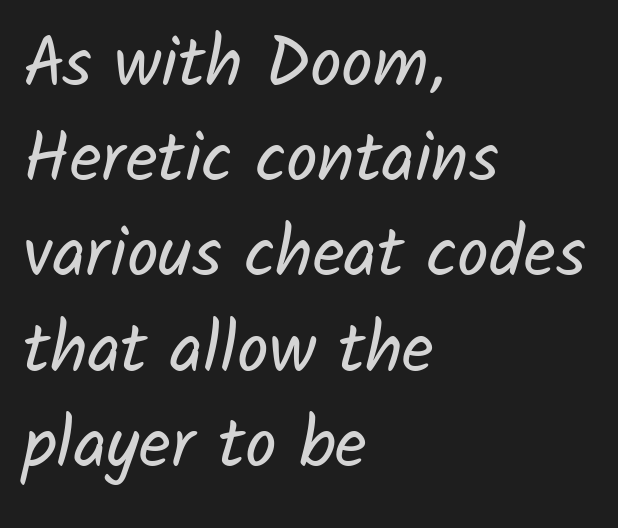
Lines of text with bare space underneath. Words appear dense and cohesive because spacing is normal. All the whitespace from short lines collects on the right. The designer left line spacing at the default. Nothing sits at the stroke ends, so this counts as sans-serif. Do the characters align in a grid? No, the font is proportional.
